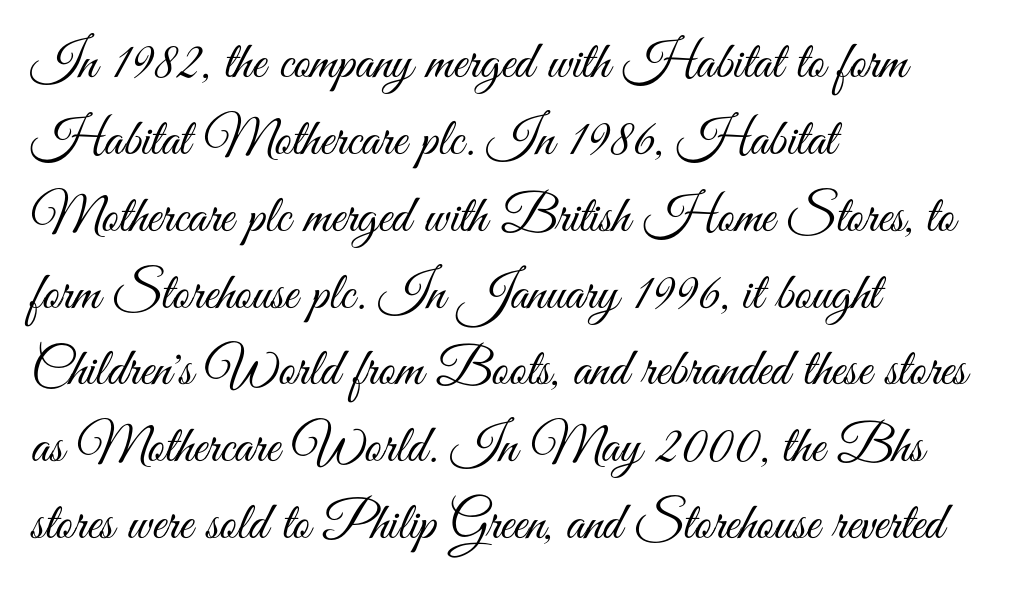
{"serif": "no", "bold": "no", "weight": "light", "width": "condensed", "stroke_contrast": "medium", "x_height": "small", "monospaced": "no", "underline": "no", "align": "left", "line_spacing": "normal", "line_spacing_ratio": 1.45, "letter_spacing": "normal", "letter_spacing_em": 0.0, "glyph_px": 53}
